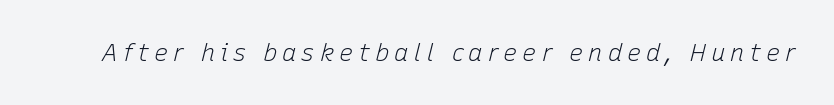
The image shows 24 px text type, italic (leaning right); set unusually wide letter spacing (+0.2 em), not underlined.
